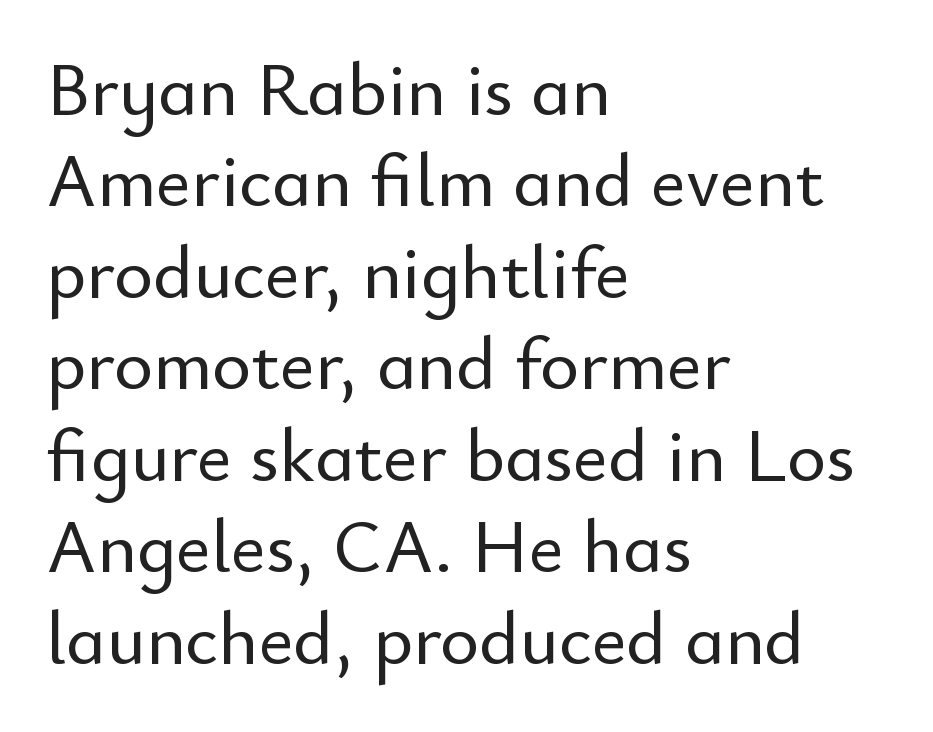
Q: Is the text italic (slanted)? A: No, it is upright.
Q: Is the typeface a serif or a sans-serif typeface? A: Sans-serif.
Q: Is the text underlined? A: No.
Q: How is the paragraph aligned? A: Left-aligned.
Q: Is the spacing between letters normal or unusually wide? A: Normal.
Q: Width (condensed, normal, or wide)? A: Normal.
Q: Stroke contrast? A: Low.
Q: x-height? A: Small.
Q: Monospaced? A: No.
